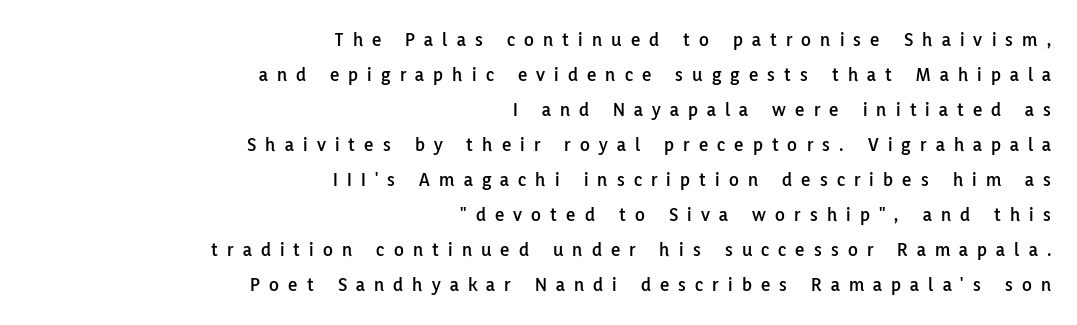
The image shows 20 px text type, upright; set right-aligned, line spacing 1.75x, unusually wide letter spacing (+0.46 em), not underlined.
